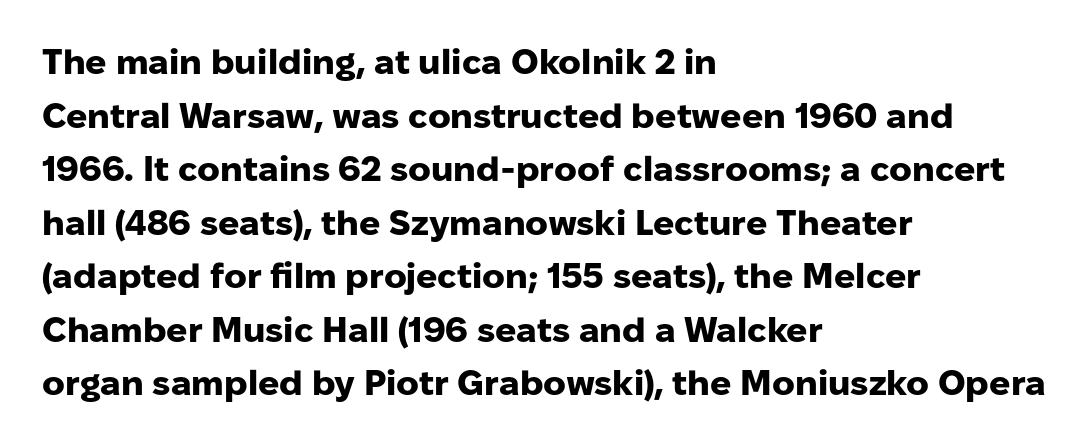
The lettering stays uniformly vertical, giving the passage a roman look. Stroke terminals: plain, sans-serif. If you drew a ruler down the left edge, every line would touch it. Tracking here is standard; glyphs follow each other at the usual distance. Spacing verdict: proportional, widths tailored to each character. The typesetting leans heavy: a genuine bold.
